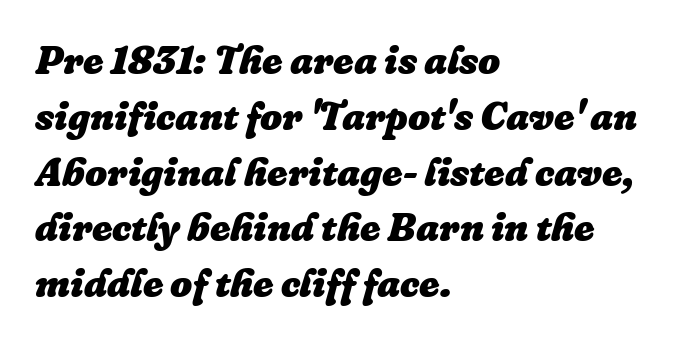
The letters advance in unequal steps, a hallmark of proportional type. Standard letterfit; no display-style spreading of the glyphs. The rendering anchors every line to the left-hand side. You can tell it's italic because the verticals aren't actually vertical. These lines carry a lot of weight — the face is fully bold.
